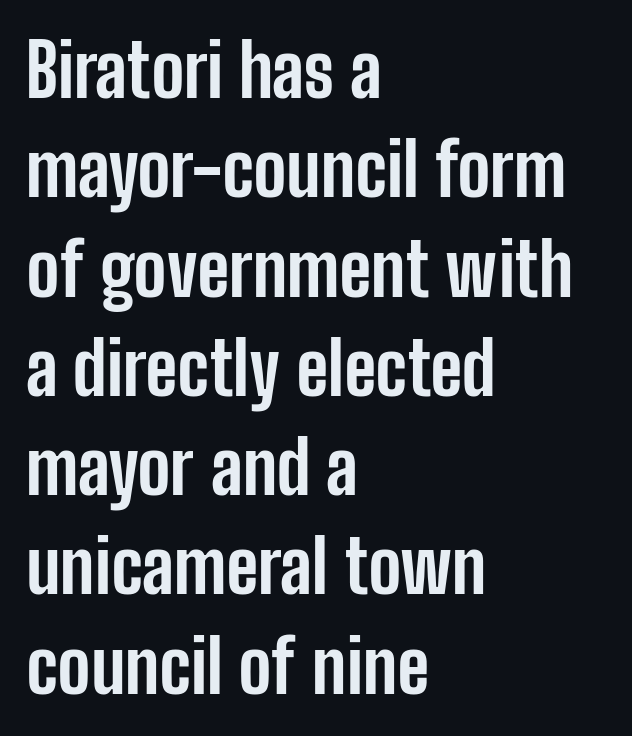
The foot of each line stays bare and open. Summary of vertical rhythm: regular, with standard interline spacing. Serifs: no, the terminals of the letterforms are clean. Which margin do the lines hug? The left one — the right edge is uneven. The specimen reads as upright at a glance. These lines are rendered in a variable-pitch font.
